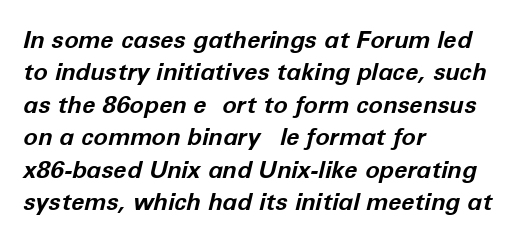
The image shows 24 px bold type, italic (leaning right); set left-aligned, normal line spacing (1.35x), normal letter spacing, not underlined.
